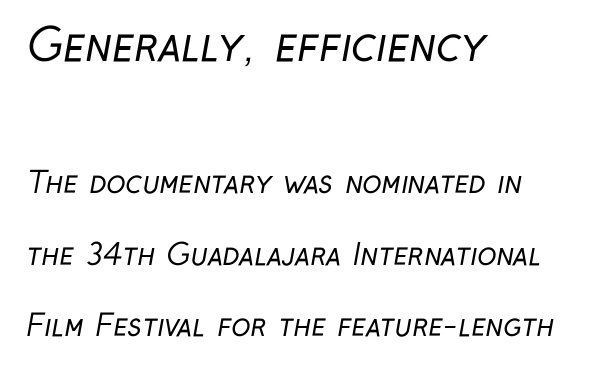
Is there much room between lines? Yes — plenty of vertical air separates them. Type size steps down from the first block to the second. A sans-serif font was chosen for this passage. Reading down the block, your eye returns to a fixed left position each line. Descenders are the only things crossing below the line.
